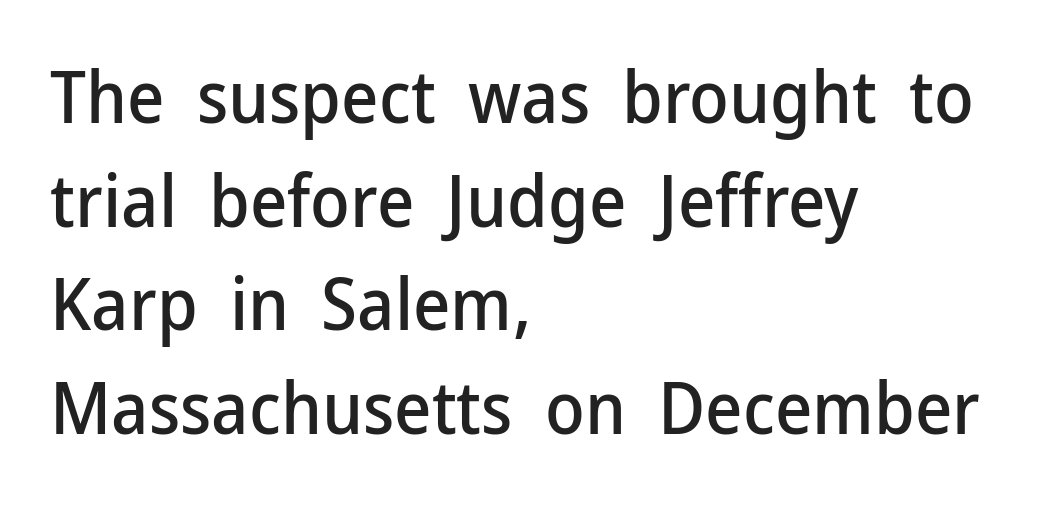
Q: Is the text italic (slanted)? A: No, it is upright.
Q: Is the typeface a serif or a sans-serif typeface? A: Sans-serif.
Q: Is the text underlined? A: No.
Q: How is the paragraph aligned? A: Left-aligned.
Q: Is the spacing between letters normal or unusually wide? A: Normal.
Q: Is the spacing between lines tight, normal or loose? A: Normal.
Q: Width (condensed, normal, or wide)? A: Normal.
Q: Stroke contrast? A: Low.
Q: x-height? A: Medium.
Q: Monospaced? A: No.
